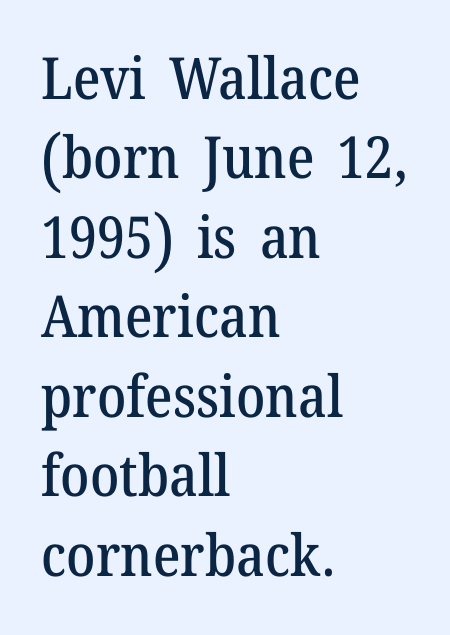
The image shows 58 px serif type, upright; set left-aligned, normal line spacing (1.37x), normal letter spacing, not underlined; medium stroke contrast and a medium x-height.
